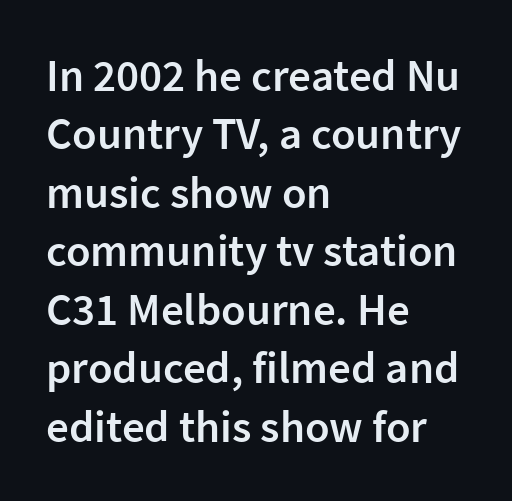
The image shows 45 px semibold sans-serif type, upright; set left-aligned, normal line spacing (1.3x), normal letter spacing, not underlined; low stroke contrast and a medium x-height.
